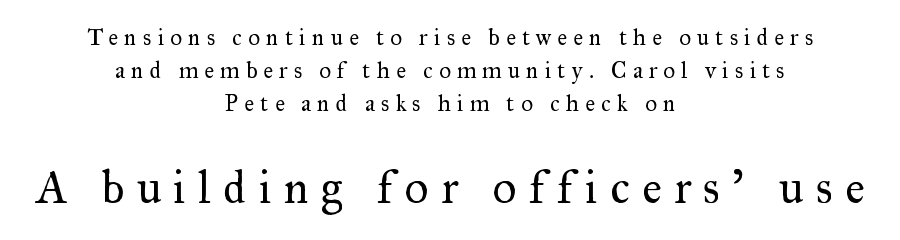
Q: Is the text bold? A: No.
Q: Is the text italic (slanted)? A: No, it is upright.
Q: Is the typeface a serif or a sans-serif typeface? A: Serif.
Q: Is the text underlined? A: No.
Q: How is the paragraph aligned? A: Centered.
Q: Is the spacing between letters normal or unusually wide? A: Unusually wide.
Q: Is the spacing between lines tight, normal or loose? A: Normal.
Q: Which block of text is set in a larger size, the first (top) or the second (bottom)? A: The second (bottom) one.
Q: Width (condensed, normal, or wide)? A: Normal.
Q: Stroke contrast? A: Medium.
Q: x-height? A: Small.
Q: Monospaced? A: No.
